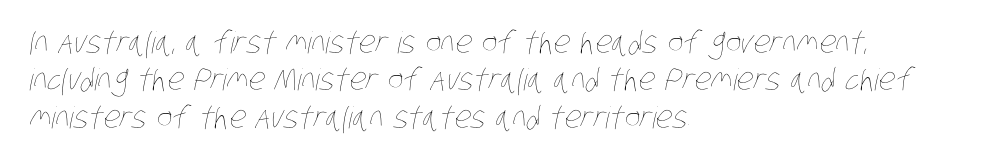
The rendering uses natural spacing where letterforms have individual widths. The characters are drawn with everyday or finer stroke widths. Look at the tracking — it's just the regular setting, nothing added. Nobody drew a line under any word here.
